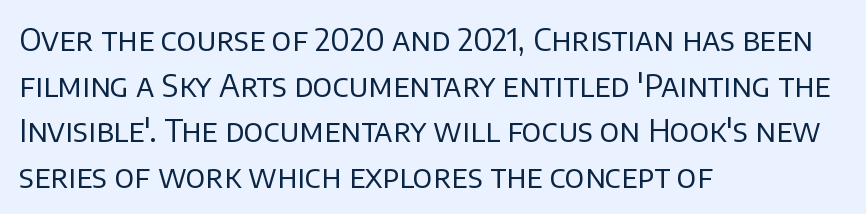
Q: Is the text bold? A: No.
Q: Is the text italic (slanted)? A: No, it is upright.
Q: Is the typeface a serif or a sans-serif typeface? A: Sans-serif.
Q: Is the text underlined? A: No.
Q: How is the paragraph aligned? A: Left-aligned.
Q: Is the spacing between letters normal or unusually wide? A: Normal.
Q: Is the spacing between lines tight, normal or loose? A: Normal.
Q: Width (condensed, normal, or wide)? A: Normal.
Q: Stroke contrast? A: Low.
Q: x-height? A: Large.
Q: Monospaced? A: No.
